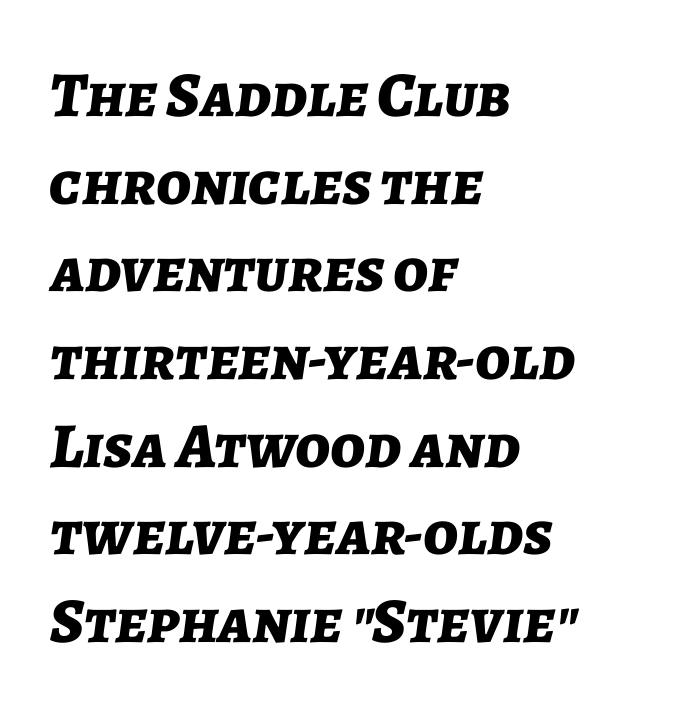
{"italic": "yes", "lean": "right", "slant_degrees": 7, "bold": "yes", "weight": "bold", "width": "normal", "stroke_contrast": "low", "x_height": "medium", "monospaced": "no", "underline": "no", "align": "left", "line_spacing": "normal", "line_spacing_ratio": 1.37, "letter_spacing": "normal", "letter_spacing_em": 0.0, "glyph_px": 64}
